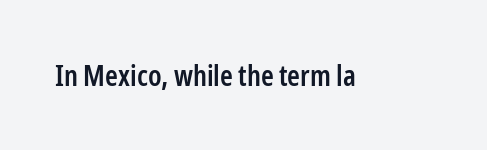
{"serif": "no", "italic": "no", "bold": "semi", "weight": "semibold", "width": "condensed", "stroke_contrast": "low", "x_height": "medium", "monospaced": "no", "underline": "no", "letter_spacing": "normal", "letter_spacing_em": 0.0, "glyph_px": 29}
